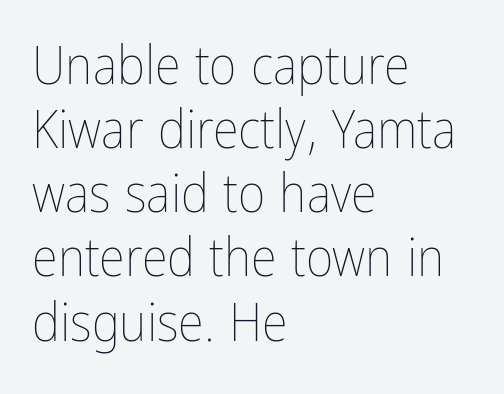
The image shows 53 px thin, condensed type, upright; set left-aligned, line spacing 1.21x, normal letter spacing, not underlined; low stroke contrast and a medium x-height.
